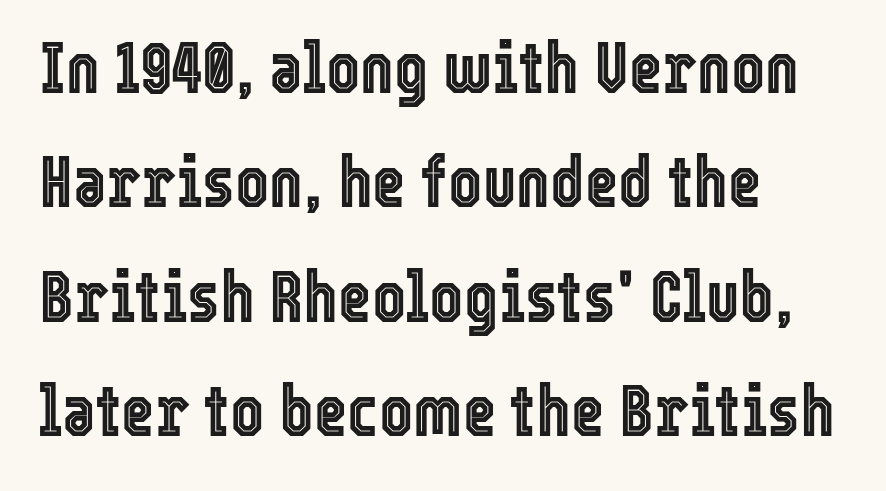
Q: Is the text italic (slanted)? A: No, it is upright.
Q: Is the text underlined? A: No.
Q: How is the paragraph aligned? A: Left-aligned.
Q: Is the spacing between letters normal or unusually wide? A: Normal.
Q: Is the spacing between lines tight, normal or loose? A: Normal.
Q: Width (condensed, normal, or wide)? A: Condensed.
Q: x-height? A: Medium.
Q: Monospaced? A: No.
